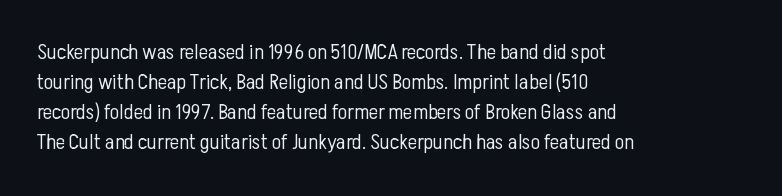
The image shows 22 px text type, upright; set left-aligned, normal line spacing (1.37x), normal letter spacing, not underlined.
